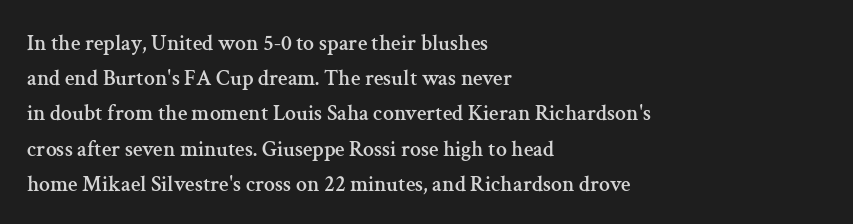
The face used here is rendered with its standard letterfit. A bare baseline throughout the passage. The compositor pushed each line to the left boundary. Regarding leading, the lines here are spaced in the standard way.
